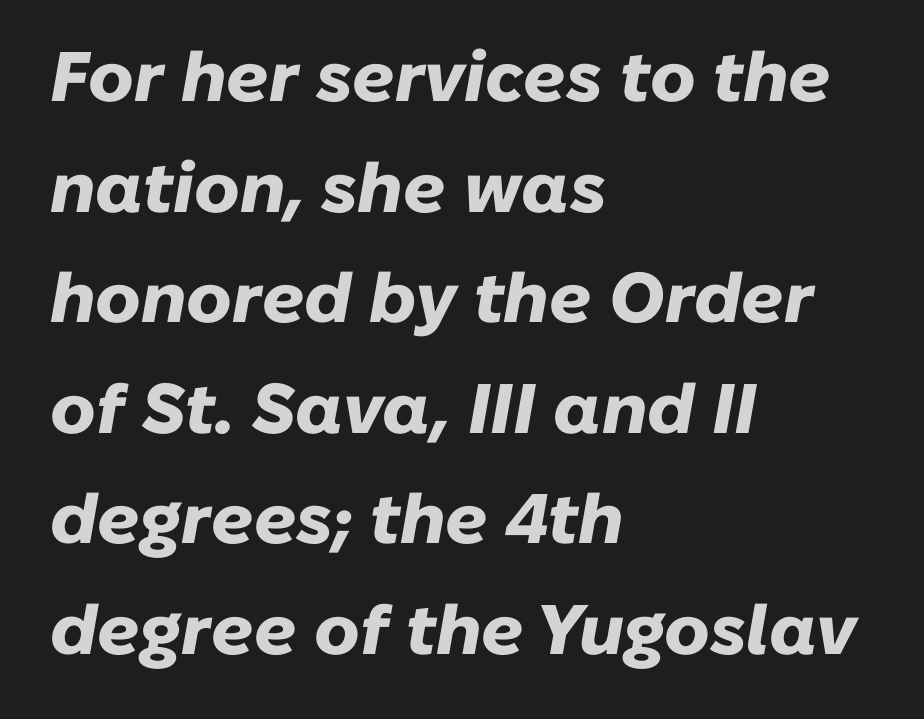
{"italic": "yes", "lean": "right", "slant_degrees": 10, "bold": "yes", "weight": "heavy", "width": "normal", "stroke_contrast": "low", "x_height": "medium", "monospaced": "no", "underline": "no", "align": "left", "line_spacing": "normal", "line_spacing_ratio": 1.58, "letter_spacing": "normal", "letter_spacing_em": 0.0, "glyph_px": 70}
